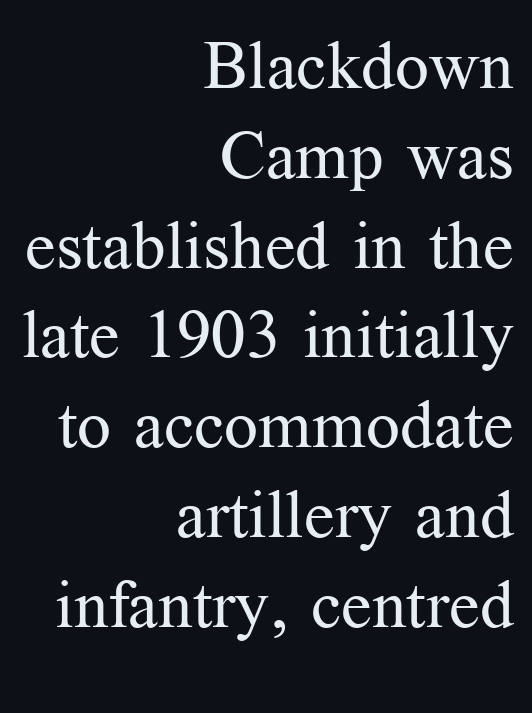
{"serif": "yes", "italic": "no", "bold": "no", "weight": "regular", "width": "normal", "stroke_contrast": "medium", "x_height": "medium", "monospaced": "no", "underline": "no", "align": "right", "line_spacing": "normal", "line_spacing_ratio": 1.34, "letter_spacing": "normal", "letter_spacing_em": 0.0, "glyph_px": 67}
